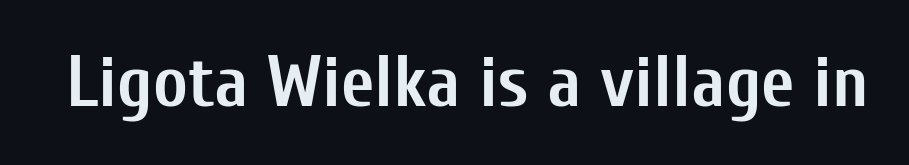
Q: Is the text bold? A: Yes.
Q: Is the text italic (slanted)? A: No, it is upright.
Q: Is the typeface a serif or a sans-serif typeface? A: Sans-serif.
Q: Is the text underlined? A: No.
Q: Is the spacing between letters normal or unusually wide? A: Normal.
Q: Width (condensed, normal, or wide)? A: Condensed.
Q: Stroke contrast? A: Low.
Q: x-height? A: Medium.
Q: Monospaced? A: No.
